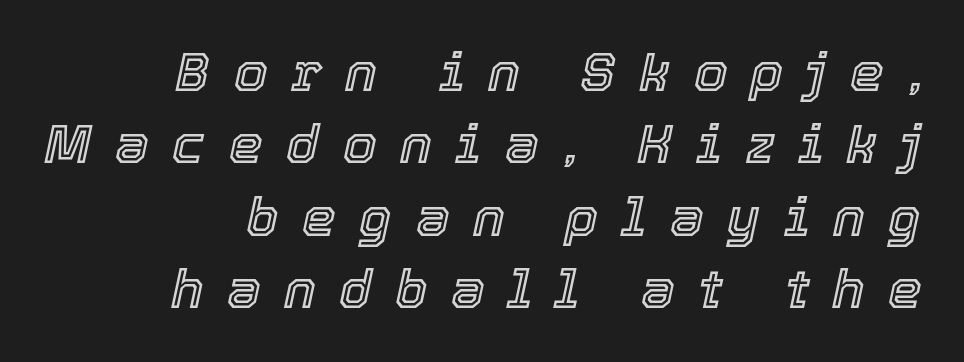
Q: Is the text italic (slanted)? A: Yes, it leans right by about 12 degrees.
Q: Is the text underlined? A: No.
Q: How is the paragraph aligned? A: Right-aligned.
Q: Is the spacing between letters normal or unusually wide? A: Unusually wide.
Q: Is the spacing between lines tight, normal or loose? A: Normal.
Q: Width (condensed, normal, or wide)? A: Normal.
Q: x-height? A: Medium.
Q: Monospaced? A: No.
